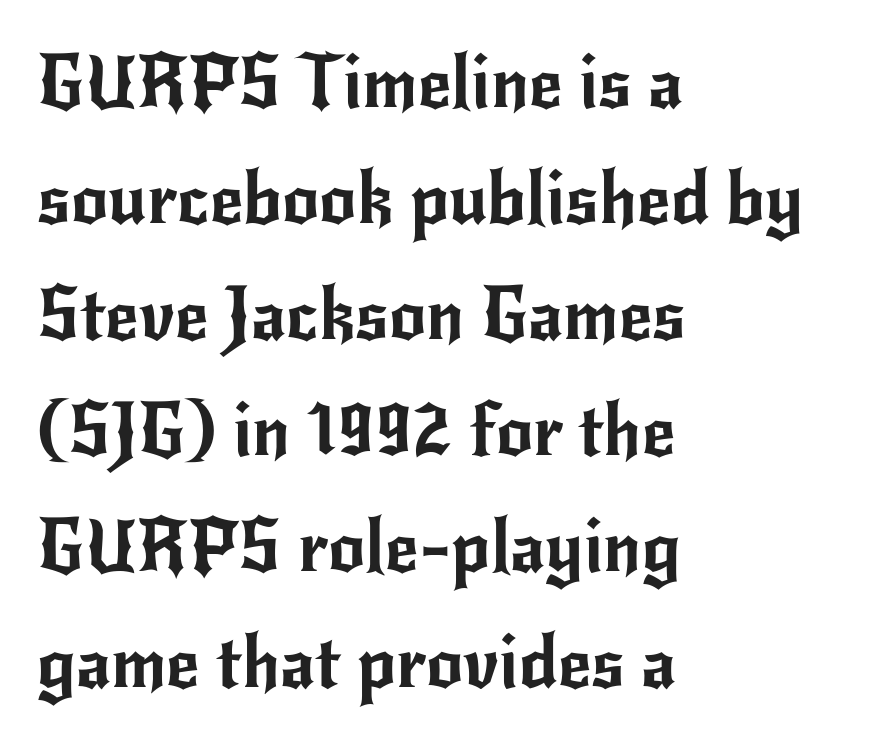
The image shows 73 px sans-serif type, upright; set left-aligned, normal line spacing (1.59x), normal letter spacing, not underlined; low stroke contrast and a small x-height.
